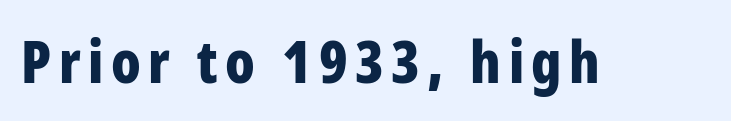
The glyphs are unaccompanied by any horizontal stroke below them. The designer went with a sans here, leaving each stem footless. Is this a fixed-width face? No — the glyphs have proportional, varying widths. Look at the stroke-to-counter ratio: heavy, a bold.
